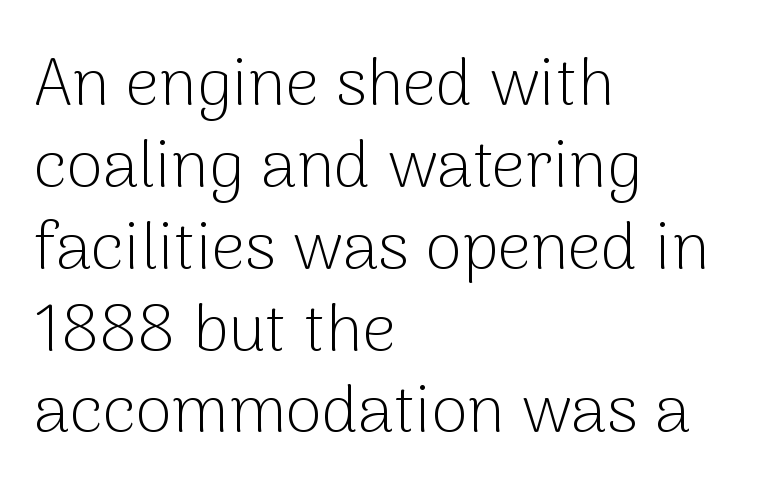
The image shows 66 px light sans-serif type, upright; set left-aligned, line spacing 1.24x, normal letter spacing, not underlined; low stroke contrast and a medium x-height.
